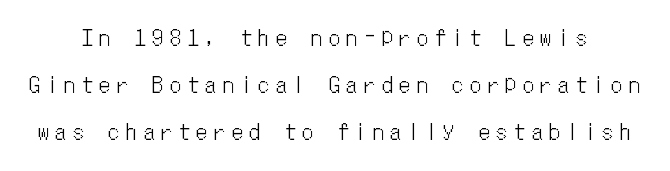
{"italic": "no", "underline": "no", "line_spacing": "loose", "line_spacing_ratio": 2.24, "letter_spacing": "wide", "letter_spacing_em": 0.34, "glyph_px": 21}
